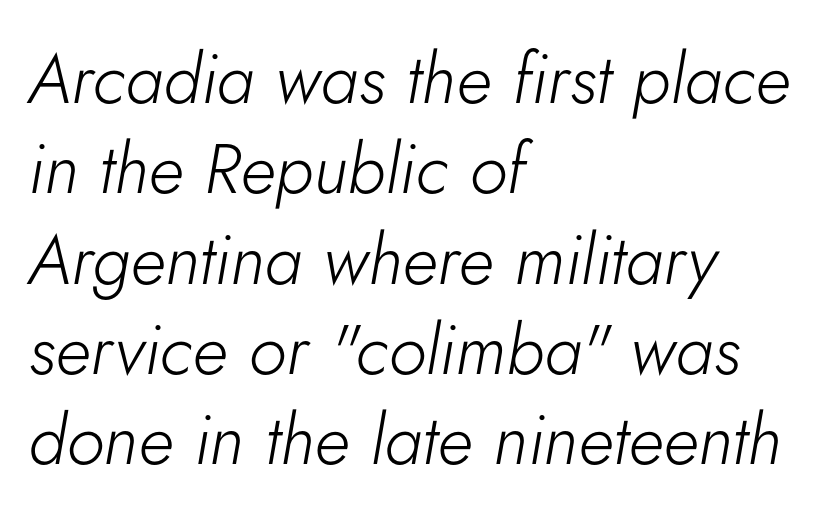
Q: Is the text bold? A: No.
Q: Is the text italic (slanted)? A: Yes, it leans right by about 5 degrees.
Q: Is the text underlined? A: No.
Q: How is the paragraph aligned? A: Left-aligned.
Q: Is the spacing between letters normal or unusually wide? A: Normal.
Q: Is the spacing between lines tight, normal or loose? A: Normal.
Q: Width (condensed, normal, or wide)? A: Normal.
Q: Stroke contrast? A: Low.
Q: x-height? A: Small.
Q: Monospaced? A: No.
